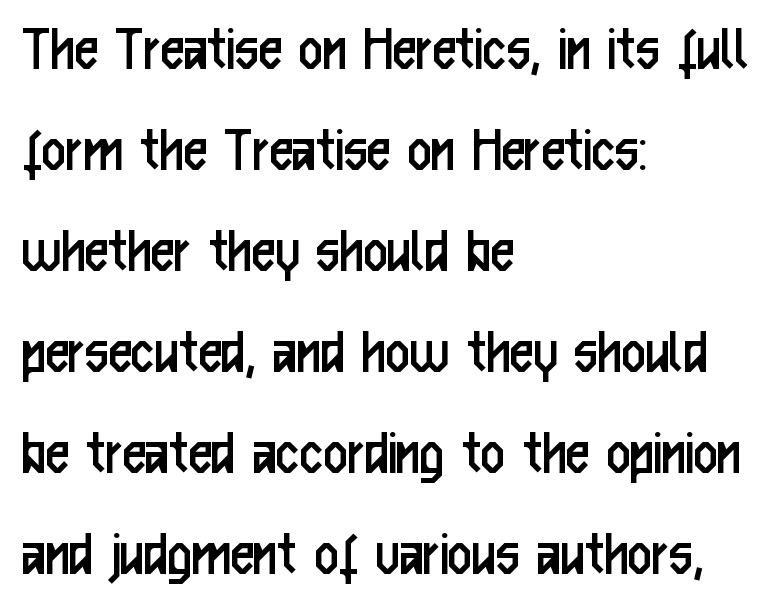
{"serif": "no", "italic": "no", "bold": "no", "weight": "regular", "width": "condensed", "stroke_contrast": "low", "x_height": "medium", "monospaced": "no", "underline": "no", "align": "left", "line_spacing": "normal", "line_spacing_ratio": 1.53, "letter_spacing": "normal", "letter_spacing_em": 0.0, "glyph_px": 66}
